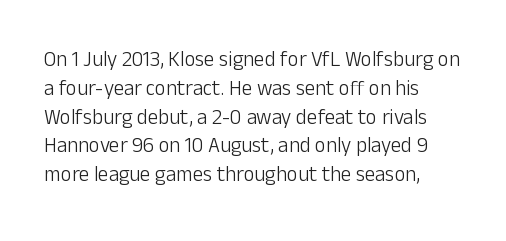
The image shows 21 px text type, upright; set left-aligned, normal line spacing (1.37x), normal letter spacing, not underlined.
